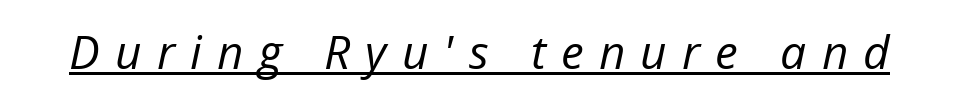
{"italic": "yes", "lean": "right", "slant_degrees": 12, "bold": "no", "weight": "regular", "width": "normal", "stroke_contrast": "low", "x_height": "medium", "monospaced": "no", "underline": "yes", "letter_spacing": "wide", "letter_spacing_em": 0.33, "glyph_px": 46}
